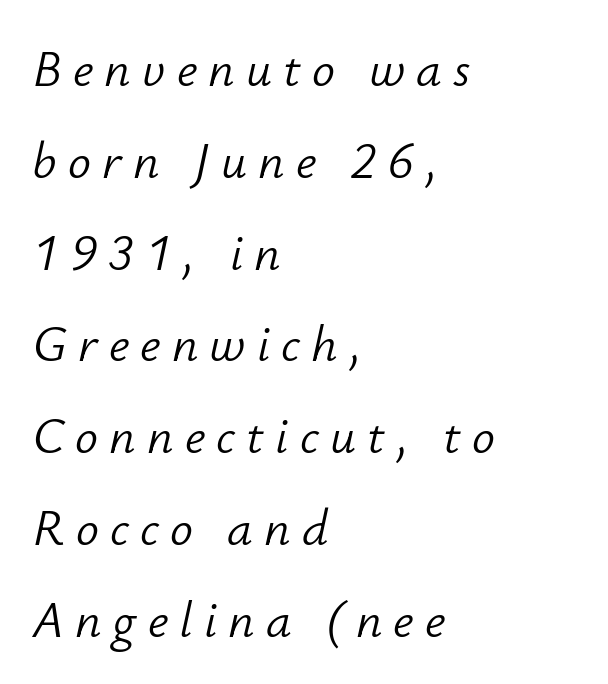
{"italic": "yes", "lean": "right", "slant_degrees": 12, "bold": "no", "weight": "light", "width": "normal", "stroke_contrast": "low", "x_height": "small", "monospaced": "no", "underline": "no", "align": "left", "line_spacing_ratio": 1.8, "letter_spacing": "wide", "letter_spacing_em": 0.22, "glyph_px": 51}
